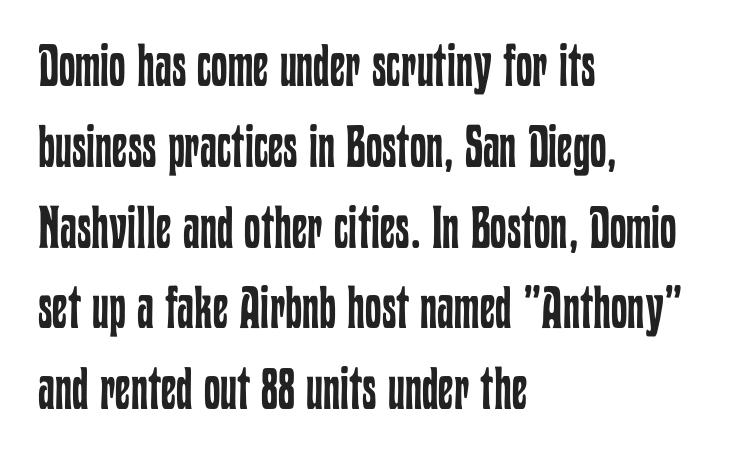
The image shows 59 px regular-weight, condensed type, upright; set left-aligned, normal line spacing (1.37x), normal letter spacing, not underlined; low stroke contrast and a medium x-height.
